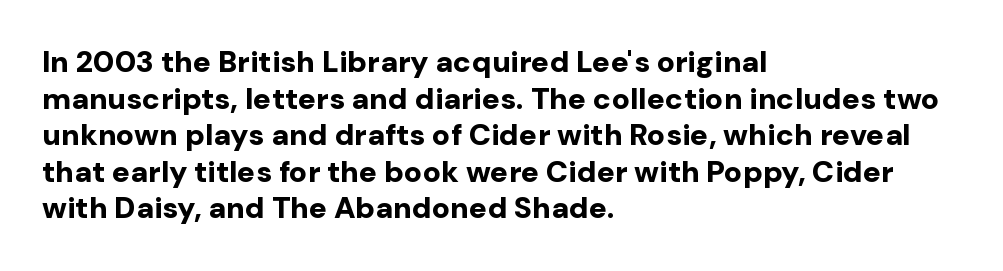
{"serif": "no", "italic": "no", "bold": "yes", "weight": "bold", "width": "normal", "stroke_contrast": "low", "x_height": "medium", "monospaced": "no", "underline": "no", "align": "left", "line_spacing_ratio": 1.22, "letter_spacing": "normal", "letter_spacing_em": 0.0, "glyph_px": 30}
